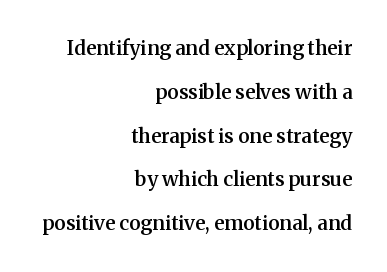
The image shows 20 px text type, upright; set right-aligned, loose line spacing (2.19x), normal letter spacing, not underlined.
